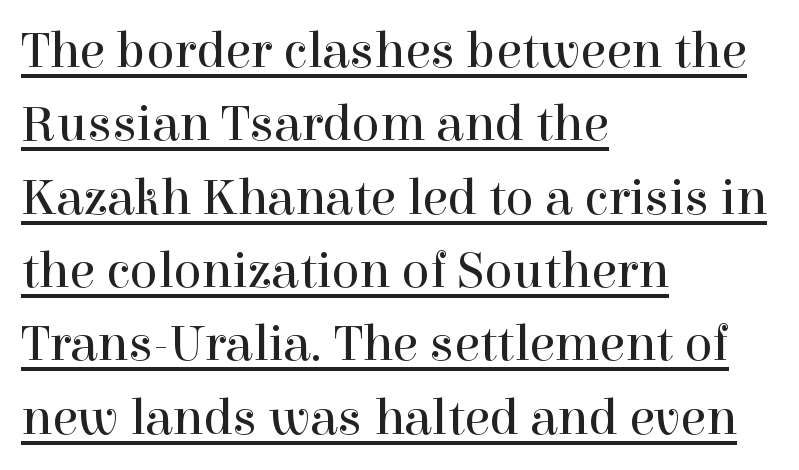
Q: Is the text bold? A: No.
Q: Is the text italic (slanted)? A: No, it is upright.
Q: Is the typeface a serif or a sans-serif typeface? A: Serif.
Q: Is the text underlined? A: Yes.
Q: How is the paragraph aligned? A: Left-aligned.
Q: Is the spacing between letters normal or unusually wide? A: Normal.
Q: Is the spacing between lines tight, normal or loose? A: Normal.
Q: Width (condensed, normal, or wide)? A: Normal.
Q: x-height? A: Medium.
Q: Monospaced? A: No.
